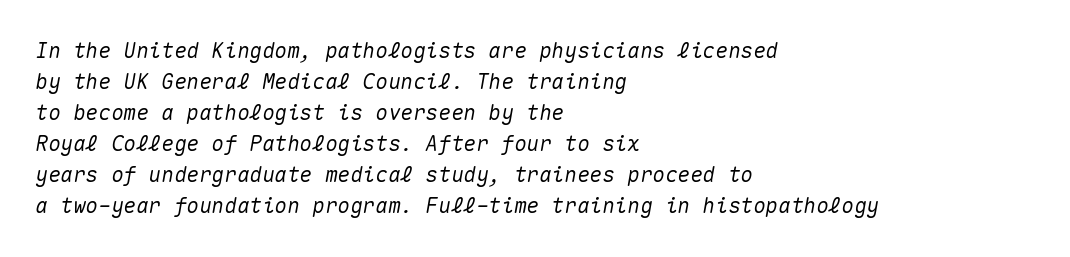
The image shows 21 px text type, italic (leaning right); set left-aligned, normal line spacing (1.48x), normal letter spacing, not underlined.
